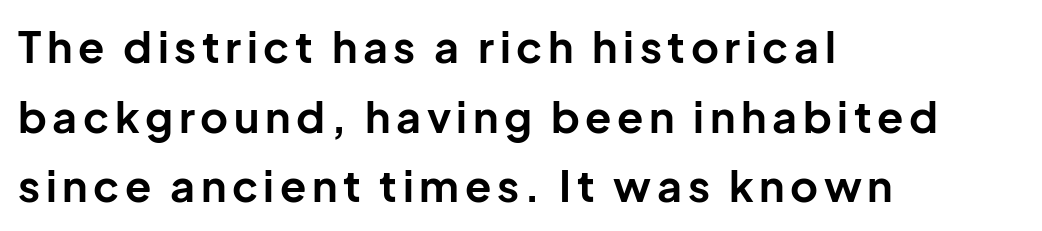
The image shows 43 px bold sans-serif type, upright; set left-aligned, normal line spacing (1.62x), not underlined; low stroke contrast and a medium x-height.
